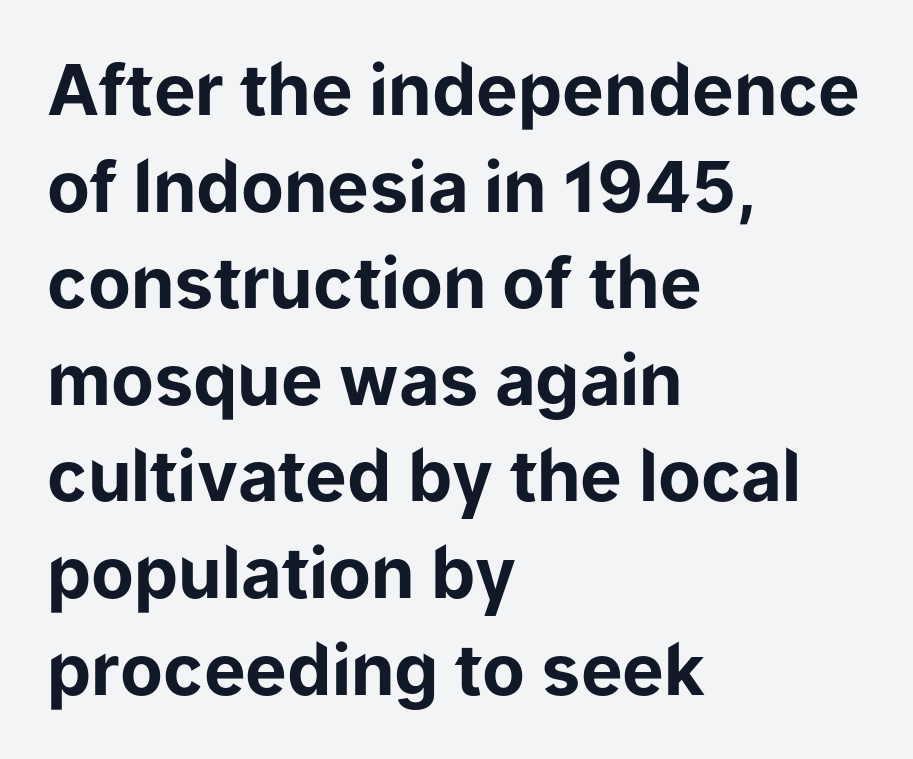
Look at the bottom of the vertical strokes: they stop flat, with no serifs. Do the characters align in a grid? No, the font is proportional. Only glyphs here, with clear space below each row. The lines sit at an ordinary, default distance from one another.
